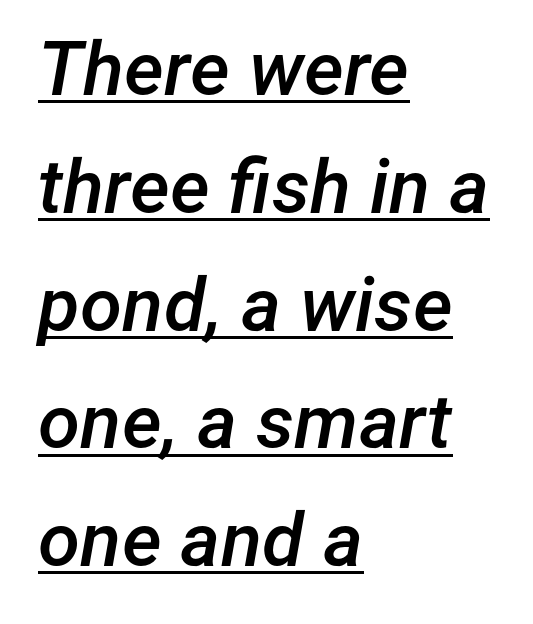
A typesetter would call this leading conventional body-copy spacing. One-word summary of the alignment: left. Note the varied advance widths — an 'i' is clearly narrower than an 'm'. When letters slant like this, we call the style italic. Beneath each row of characters lies a ruled line. Stroke thickness is moderately raised; the sample reads as semibold.
